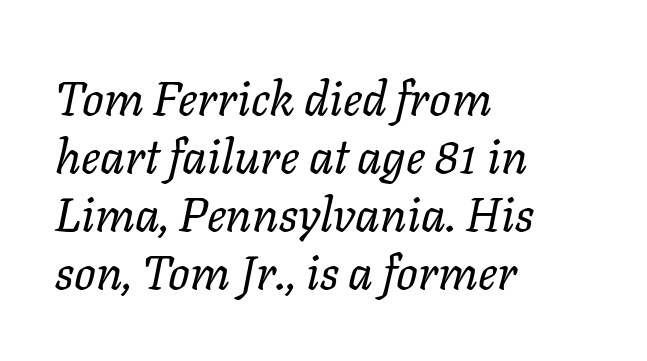
Q: Is the text bold? A: No.
Q: Is the text italic (slanted)? A: Yes, it leans right by about 11 degrees.
Q: Is the text underlined? A: No.
Q: How is the paragraph aligned? A: Left-aligned.
Q: Is the spacing between letters normal or unusually wide? A: Normal.
Q: Width (condensed, normal, or wide)? A: Normal.
Q: Stroke contrast? A: Low.
Q: x-height? A: Medium.
Q: Monospaced? A: No.
